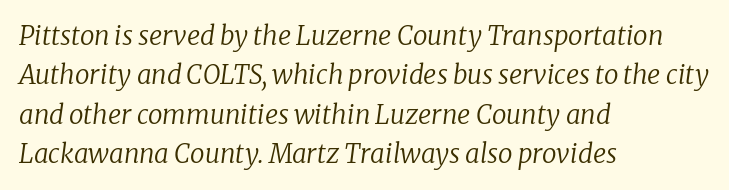
{"italic": "yes", "lean": "right", "slant_degrees": 8, "bold": "no", "underline": "no", "align": "left", "line_spacing": "normal", "line_spacing_ratio": 1.51, "letter_spacing": "normal", "letter_spacing_em": 0.0, "glyph_px": 26}
